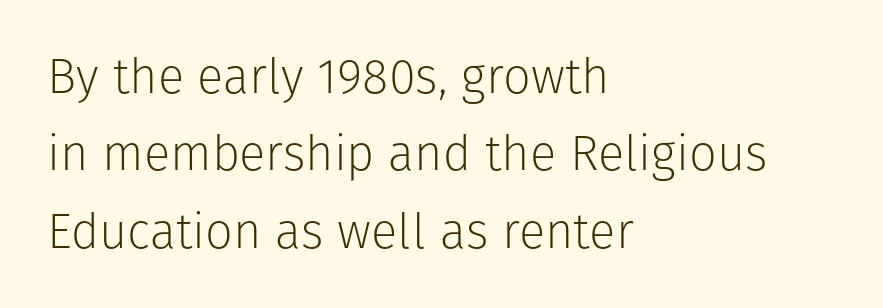
Q: Is the text bold? A: No.
Q: Is the text italic (slanted)? A: No, it is upright.
Q: Is the typeface a serif or a sans-serif typeface? A: Sans-serif.
Q: Is the text underlined? A: No.
Q: How is the paragraph aligned? A: Left-aligned.
Q: Is the spacing between letters normal or unusually wide? A: Normal.
Q: Is the spacing between lines tight, normal or loose? A: Normal.
Q: Width (condensed, normal, or wide)? A: Normal.
Q: Stroke contrast? A: Low.
Q: x-height? A: Medium.
Q: Monospaced? A: No.
